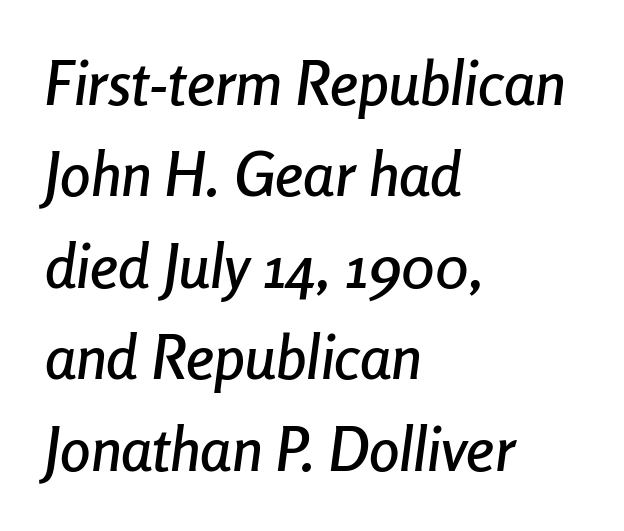
The image shows 61 px condensed type, italic (leaning right); set left-aligned, normal line spacing (1.5x), normal letter spacing, not underlined; low stroke contrast and a medium x-height.
